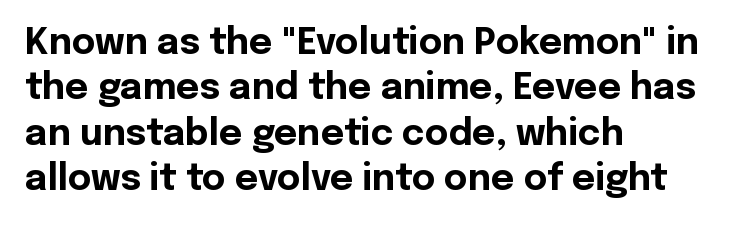
The image shows 36 px bold sans-serif type, upright; set left-aligned, normal line spacing (1.26x), normal letter spacing, not underlined; a medium x-height.
